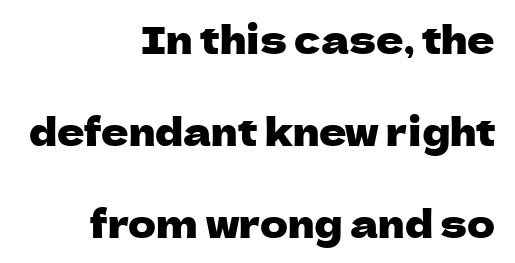
Q: Is the text italic (slanted)? A: No, it is upright.
Q: Is the typeface a serif or a sans-serif typeface? A: Sans-serif.
Q: Is the text underlined? A: No.
Q: How is the paragraph aligned? A: Right-aligned.
Q: Is the spacing between letters normal or unusually wide? A: Normal.
Q: Is the spacing between lines tight, normal or loose? A: Loose.
Q: Width (condensed, normal, or wide)? A: Normal.
Q: Stroke contrast? A: Low.
Q: x-height? A: Medium.
Q: Monospaced? A: No.
